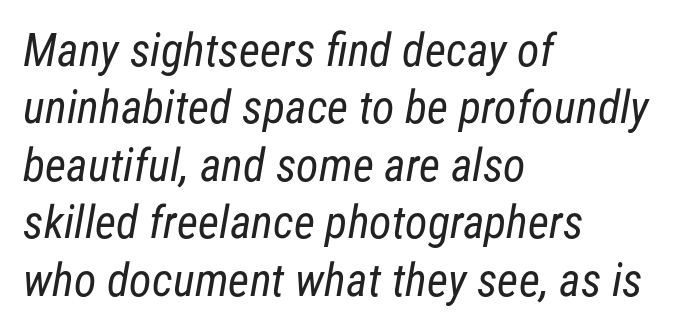
The letters sit at their default tracking, neither squeezed nor spread. Has an underline been added? It has not. The line-height multiplier appears to be the usual default. A typesetter would label this face a sans. Bold? No — there's no thickening of the strokes. Spacing verdict: proportional, widths tailored to each character.
